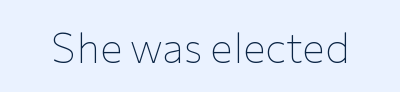
{"serif": "no", "italic": "no", "bold": "no", "weight": "thin", "width": "normal", "stroke_contrast": "low", "x_height": "medium", "monospaced": "no", "underline": "no", "letter_spacing": "normal", "letter_spacing_em": 0.0, "glyph_px": 42}
